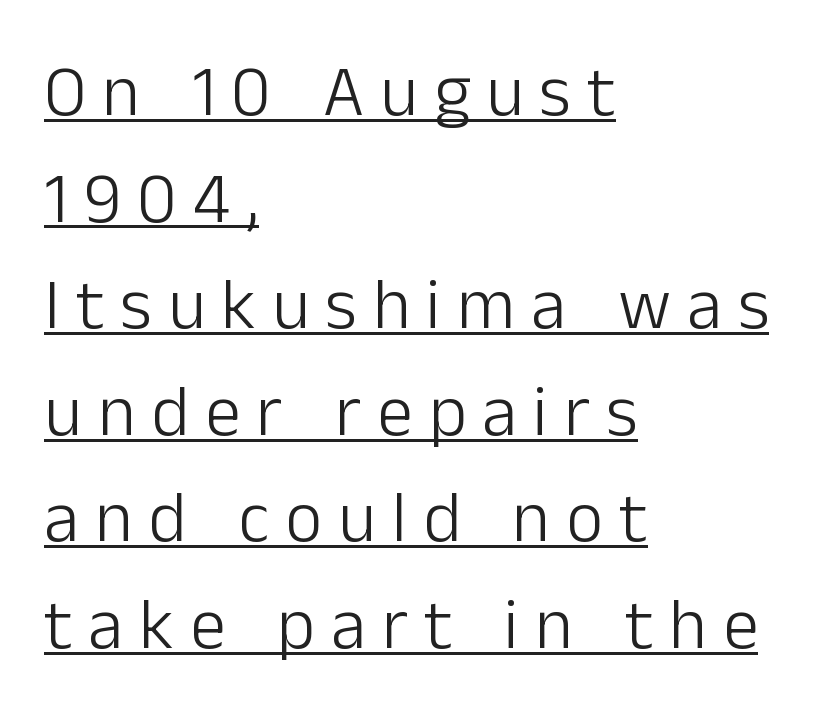
{"serif": "no", "italic": "no", "bold": "no", "weight": "light", "width": "normal", "stroke_contrast": "low", "x_height": "medium", "monospaced": "no", "underline": "yes", "align": "left", "line_spacing": "normal", "line_spacing_ratio": 1.48, "letter_spacing": "wide", "letter_spacing_em": 0.22, "glyph_px": 72}
